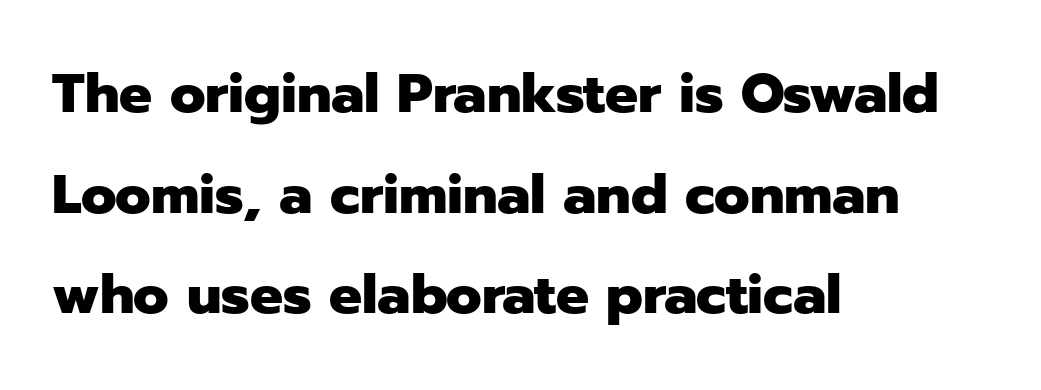
{"serif": "no", "italic": "no", "bold": "yes", "weight": "heavy", "width": "normal", "stroke_contrast": "low", "x_height": "medium", "monospaced": "no", "underline": "no", "align": "left", "line_spacing_ratio": 1.83, "letter_spacing": "normal", "letter_spacing_em": 0.0, "glyph_px": 55}
